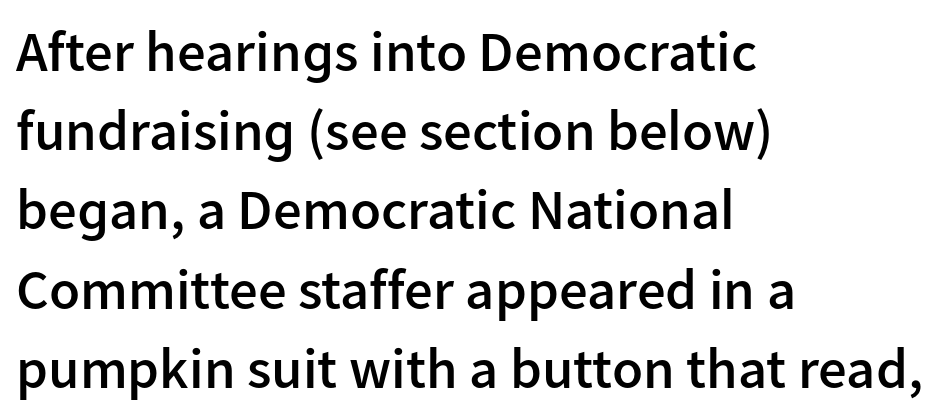
The image shows 57 px semibold sans-serif type, upright; set left-aligned, normal line spacing (1.39x), normal letter spacing, not underlined; low stroke contrast and a medium x-height.
